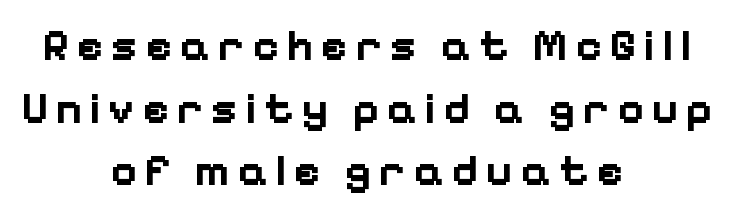
Q: Is the text bold? A: Yes.
Q: Is the text italic (slanted)? A: No, it is upright.
Q: Is the typeface a serif or a sans-serif typeface? A: Sans-serif.
Q: Is the text underlined? A: No.
Q: How is the paragraph aligned? A: Centered.
Q: Is the spacing between lines tight, normal or loose? A: Normal.
Q: Width (condensed, normal, or wide)? A: Normal.
Q: Stroke contrast? A: Low.
Q: x-height? A: Medium.
Q: Monospaced? A: No.
